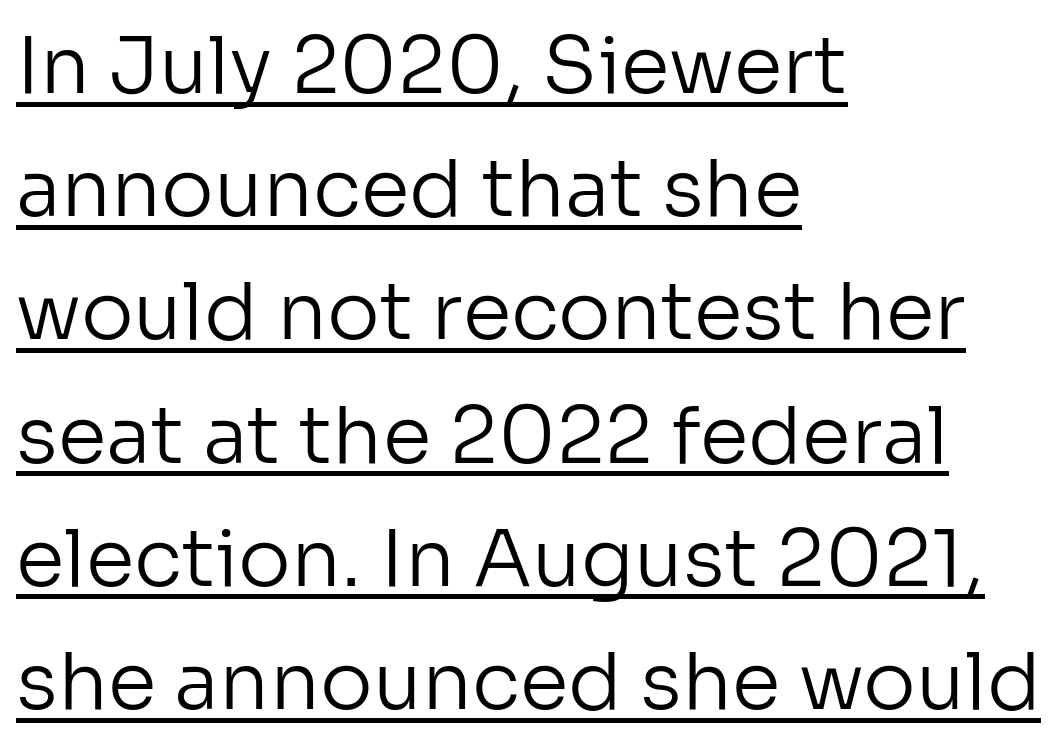
Q: Is the text bold? A: No.
Q: Is the text italic (slanted)? A: No, it is upright.
Q: Is the typeface a serif or a sans-serif typeface? A: Sans-serif.
Q: Is the text underlined? A: Yes.
Q: How is the paragraph aligned? A: Left-aligned.
Q: Is the spacing between letters normal or unusually wide? A: Normal.
Q: Is the spacing between lines tight, normal or loose? A: Normal.
Q: Width (condensed, normal, or wide)? A: Normal.
Q: Stroke contrast? A: Low.
Q: x-height? A: Medium.
Q: Monospaced? A: No.
